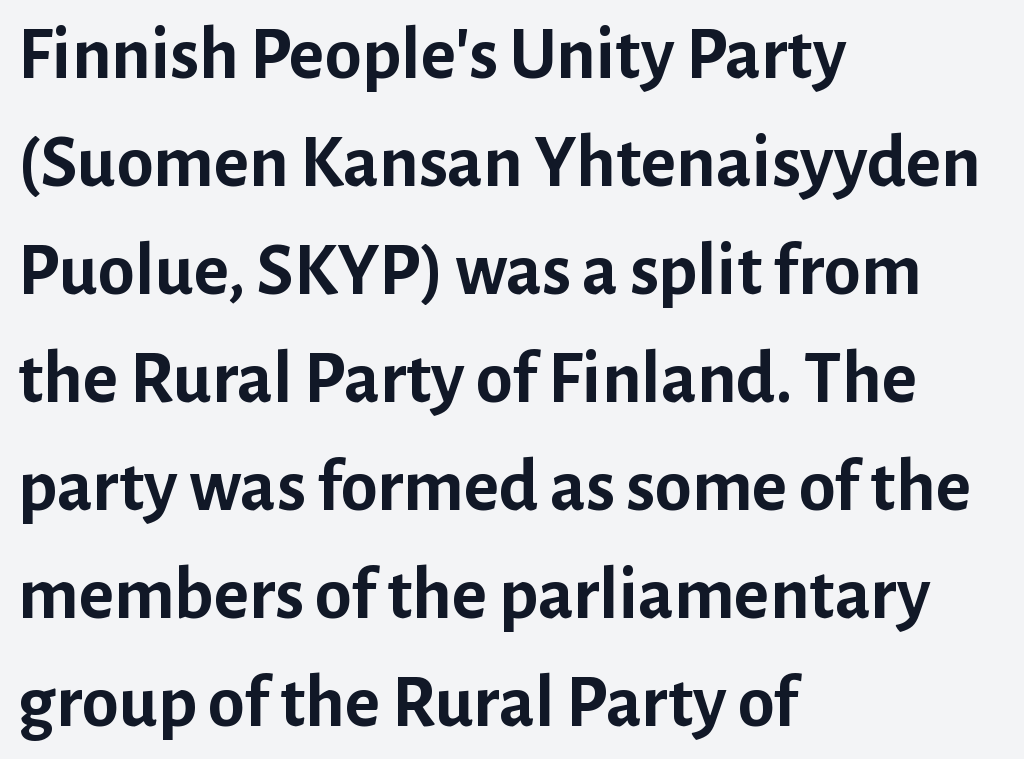
Q: Is the text bold? A: Yes.
Q: Is the text italic (slanted)? A: No, it is upright.
Q: Is the typeface a serif or a sans-serif typeface? A: Sans-serif.
Q: Is the text underlined? A: No.
Q: How is the paragraph aligned? A: Left-aligned.
Q: Is the spacing between letters normal or unusually wide? A: Normal.
Q: Is the spacing between lines tight, normal or loose? A: Normal.
Q: Width (condensed, normal, or wide)? A: Normal.
Q: Stroke contrast? A: Low.
Q: x-height? A: Medium.
Q: Monospaced? A: No.
